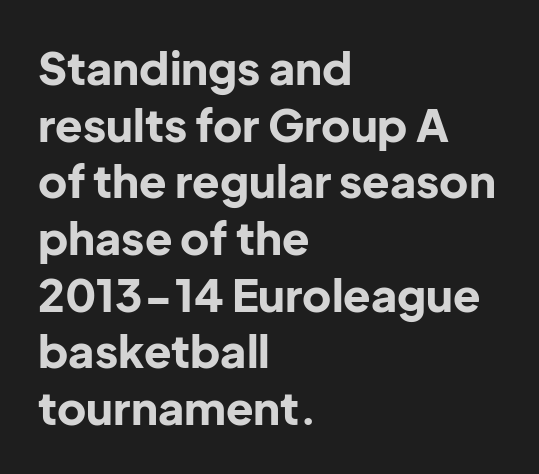
Horizontally, the lines are justified to the leading edge only. Here the glyphs are tracked normally, forming tight word shapes. Serif or sans? Sans — the stroke terminals are bare. A dark, heavy texture on the line: the type is bold. Ascenders rise straight up at ninety degrees. Regarding leading, the lines here are spaced in the standard way.
